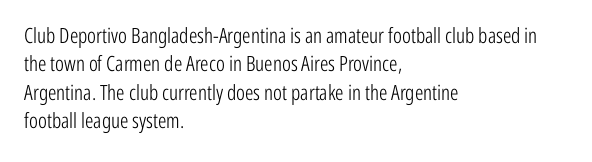
Q: Is the text bold? A: No.
Q: Is the text italic (slanted)? A: No, it is upright.
Q: Is the text underlined? A: No.
Q: How is the paragraph aligned? A: Left-aligned.
Q: Is the spacing between letters normal or unusually wide? A: Normal.
Q: Is the spacing between lines tight, normal or loose? A: Normal.
